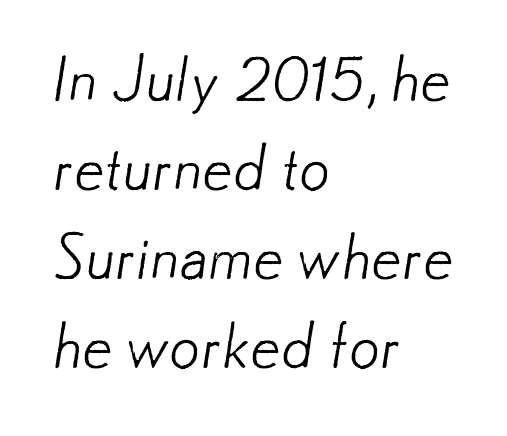
Q: Is the text bold? A: No.
Q: Is the typeface a serif or a sans-serif typeface? A: Sans-serif.
Q: Is the text underlined? A: No.
Q: How is the paragraph aligned? A: Left-aligned.
Q: Is the spacing between letters normal or unusually wide? A: Normal.
Q: Is the spacing between lines tight, normal or loose? A: Normal.
Q: Width (condensed, normal, or wide)? A: Normal.
Q: Stroke contrast? A: Low.
Q: x-height? A: Small.
Q: Monospaced? A: No.
